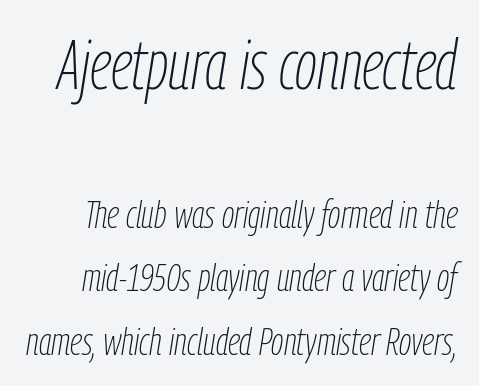
{"italic": "yes", "lean": "right", "slant_degrees": 9, "bold": "no", "weight": "thin", "width": "condensed", "stroke_contrast": "low", "x_height": "medium", "monospaced": "no", "underline": "no", "line_spacing": "normal", "line_spacing_ratio": 1.63, "letter_spacing": "normal", "letter_spacing_em": 0.0, "larger_block": "first", "size_ratio": 1.77, "glyph_px": 69}
